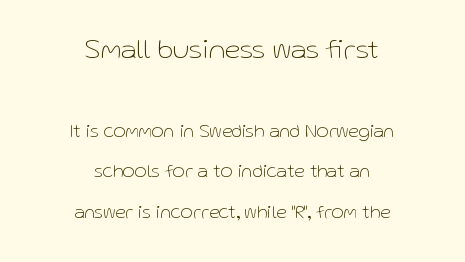
Q: Is the text bold? A: No.
Q: Is the text italic (slanted)? A: No, it is upright.
Q: Is the typeface a serif or a sans-serif typeface? A: Sans-serif.
Q: Is the text underlined? A: No.
Q: How is the paragraph aligned? A: Centered.
Q: Is the spacing between letters normal or unusually wide? A: Normal.
Q: Is the spacing between lines tight, normal or loose? A: Loose.
Q: Which block of text is set in a larger size, the first (top) or the second (bottom)? A: The first (top) one.
Q: Width (condensed, normal, or wide)? A: Normal.
Q: Stroke contrast? A: Low.
Q: x-height? A: Medium.
Q: Monospaced? A: No.
